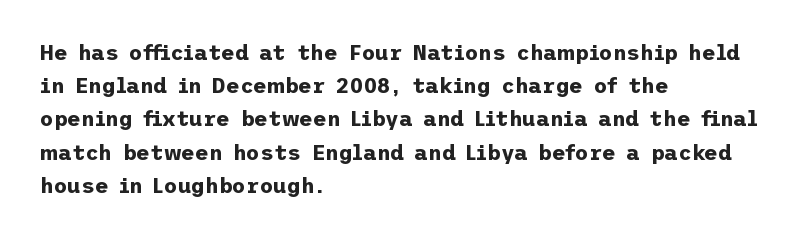
The font is running at its bold setting. Letters rest on an invisible, unmarked baseline. Students, note that the glyphs here touch the page at normal intervals. The rendering anchors every line to the left-hand side.
